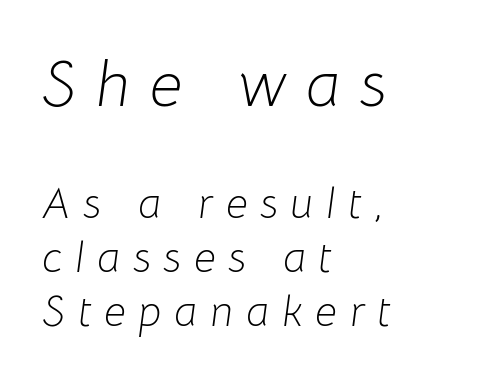
{"italic": "yes", "lean": "right", "slant_degrees": 8, "bold": "no", "weight": "light", "width": "normal", "stroke_contrast": "low", "x_height": "medium", "monospaced": "no", "underline": "no", "align": "left", "line_spacing": "normal", "line_spacing_ratio": 1.25, "letter_spacing": "wide", "letter_spacing_em": 0.3, "larger_block": "first", "size_ratio": 1.51, "glyph_px": 65}
